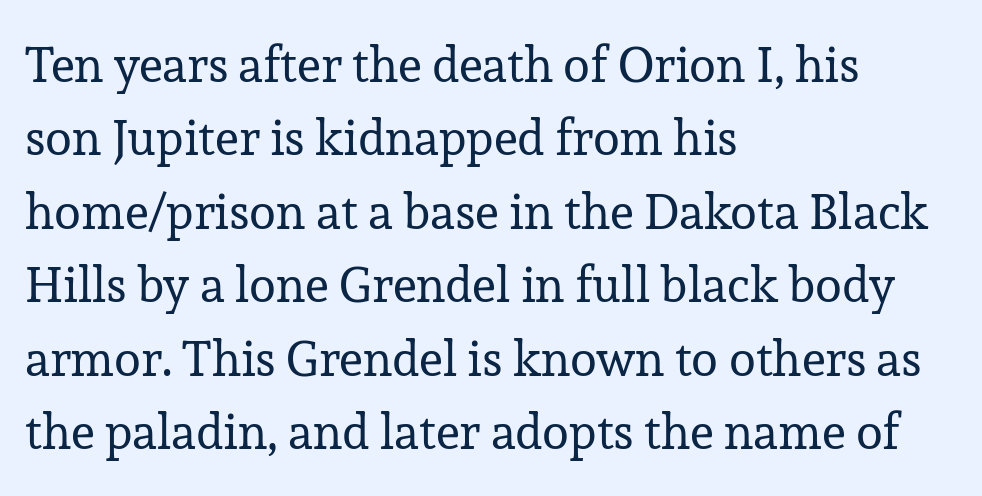
Each word holds together tightly as a unit, with standard inter-letter gaps. The face looks like a standard text weight, possibly lighter. This block has exactly the height ordinary leading produces. The lettering stays uniformly vertical, giving the passage a roman look. Letters rest on an invisible, unmarked baseline. Looks like regular typesetting: each glyph gets only the width it needs.
